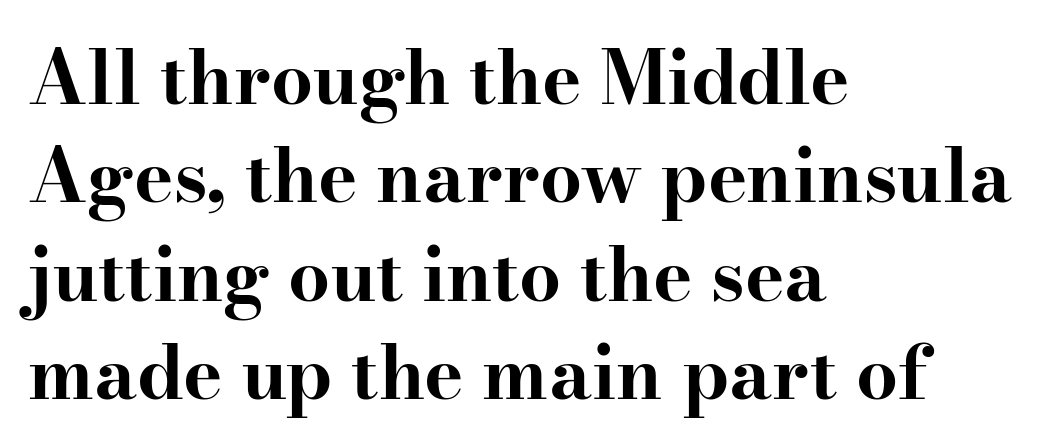
The image shows 74 px bold, wide serif type, upright; set left-aligned, normal line spacing (1.33x), normal letter spacing, not underlined; high stroke contrast and a small x-height.
